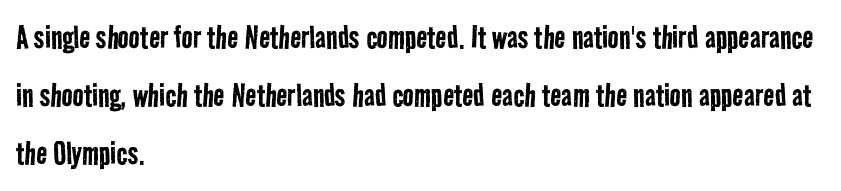
Q: Is the text bold? A: No.
Q: Is the typeface a serif or a sans-serif typeface? A: Sans-serif.
Q: Is the text underlined? A: No.
Q: How is the paragraph aligned? A: Left-aligned.
Q: Is the spacing between letters normal or unusually wide? A: Normal.
Q: Is the spacing between lines tight, normal or loose? A: Normal.
Q: Width (condensed, normal, or wide)? A: Condensed.
Q: Stroke contrast? A: Low.
Q: x-height? A: Medium.
Q: Monospaced? A: No.
